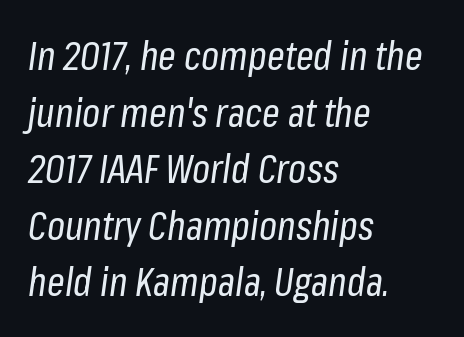
{"italic": "yes", "lean": "right", "slant_degrees": 8, "bold": "no", "weight": "regular", "width": "condensed", "stroke_contrast": "low", "x_height": "medium", "monospaced": "no", "underline": "no", "align": "left", "line_spacing": "normal", "line_spacing_ratio": 1.45, "letter_spacing": "normal", "letter_spacing_em": 0.0, "glyph_px": 39}
